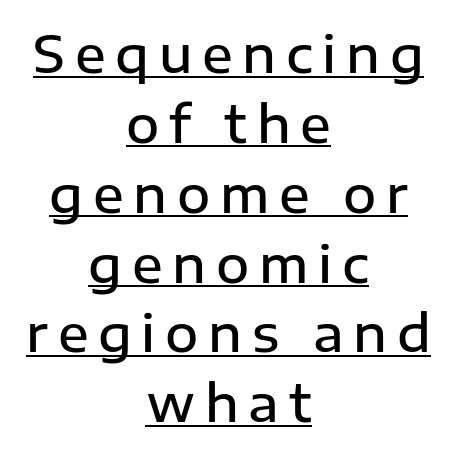
These lines sit exactly where default settings would place them. These lines were composed using upright roman letters. A typesetter would call this proportional, since set widths differ per character. Is the type bold? Partly — it's a semibold, heavier than regular but not fully bold.
